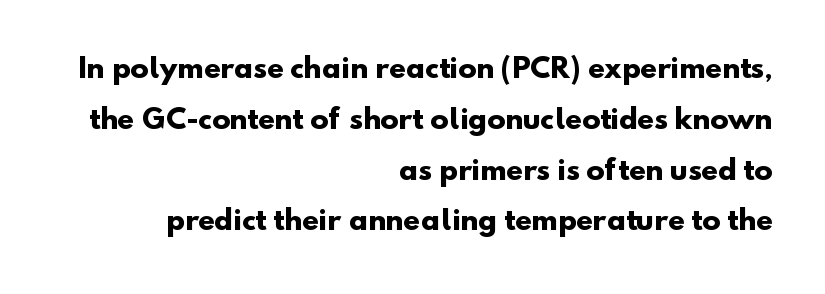
The image shows 27 px bold type; set right-aligned, line spacing 1.88x, normal letter spacing, not underlined.
